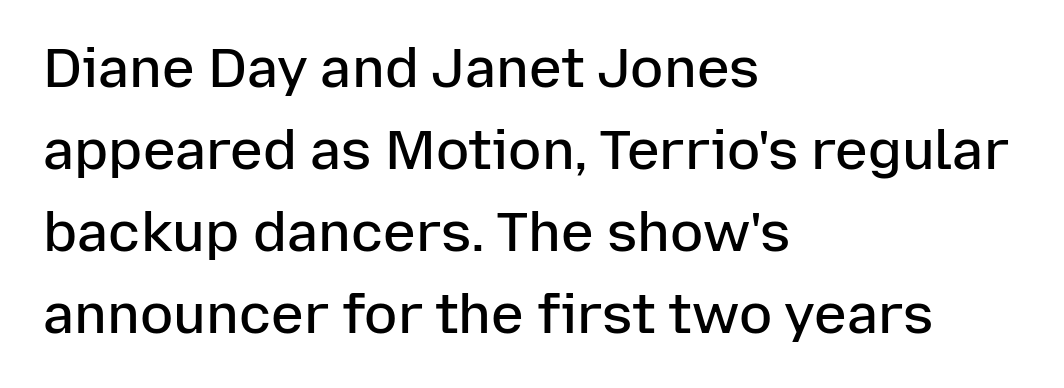
Q: Is the text bold? A: Semi-bold.
Q: Is the text italic (slanted)? A: No, it is upright.
Q: Is the typeface a serif or a sans-serif typeface? A: Sans-serif.
Q: Is the text underlined? A: No.
Q: How is the paragraph aligned? A: Left-aligned.
Q: Is the spacing between letters normal or unusually wide? A: Normal.
Q: Is the spacing between lines tight, normal or loose? A: Normal.
Q: Width (condensed, normal, or wide)? A: Normal.
Q: Stroke contrast? A: Low.
Q: x-height? A: Medium.
Q: Monospaced? A: No.
